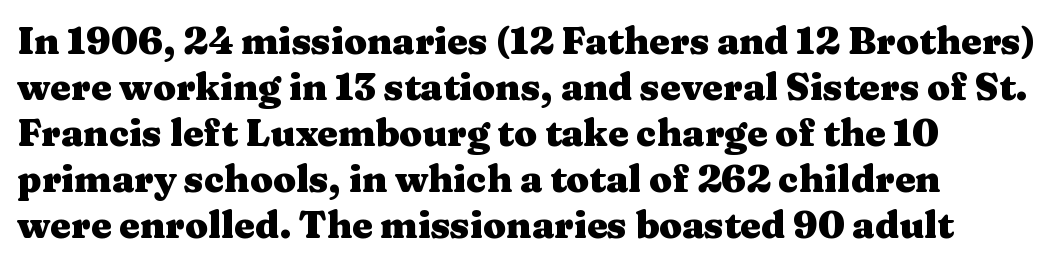
The typesetting leans heavy: a genuine bold. Do the characters align in a grid? No, the font is proportional. Any mark beneath the type? The region is blank. This rendering employs a face with finishing strokes, i.e., a serif. Compared with typical body copy, the letter spacing here is the same. Does the lettering tilt? It doesn't — this is upright.
